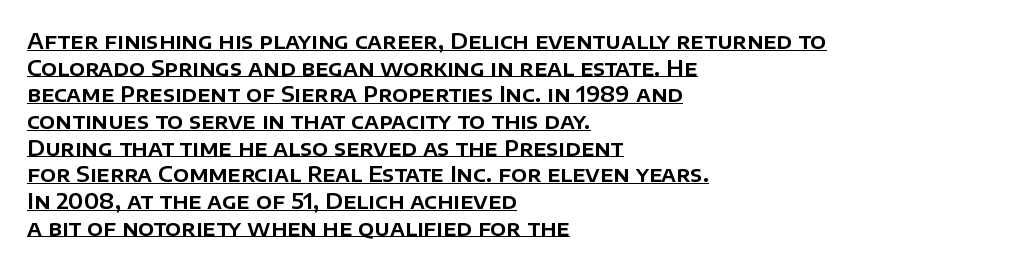
The image shows 21 px text type, upright; set left-aligned, normal line spacing (1.27x), normal letter spacing, underlined.
